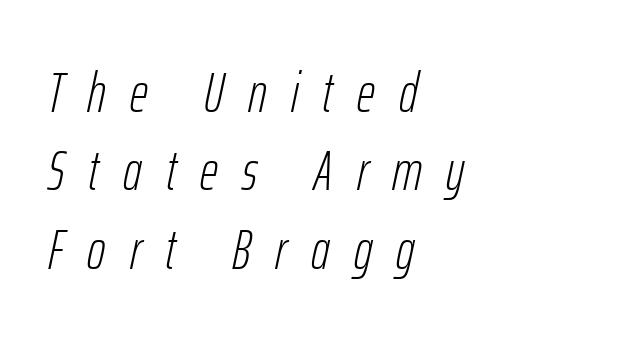
Q: Is the text bold? A: No.
Q: Is the text italic (slanted)? A: Yes, it leans right by about 12 degrees.
Q: Is the text underlined? A: No.
Q: How is the paragraph aligned? A: Left-aligned.
Q: Is the spacing between letters normal or unusually wide? A: Unusually wide.
Q: Is the spacing between lines tight, normal or loose? A: Normal.
Q: Width (condensed, normal, or wide)? A: Condensed.
Q: Stroke contrast? A: Low.
Q: x-height? A: Medium.
Q: Monospaced? A: No.
